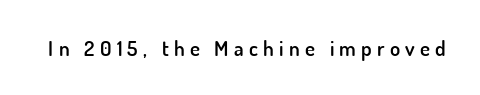
Rule under the text: the space is simply empty. The specimen reads as upright at a glance. The letters are spread apart with noticeably loose tracking. Summary of weight: moderately heavy, a semibold.
